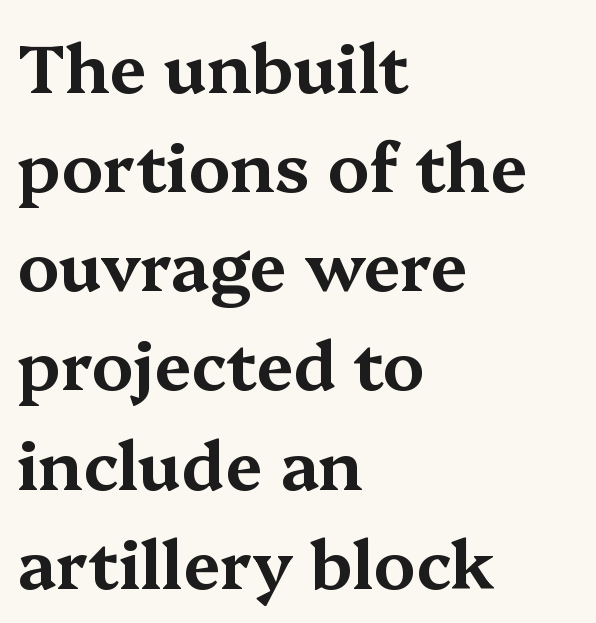
The image shows 67 px wide serif type, upright; set left-aligned, normal line spacing (1.48x), normal letter spacing, not underlined; medium stroke contrast and a medium x-height.
